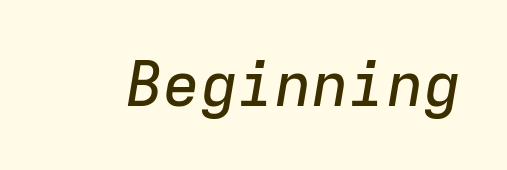
Q: Is the text italic (slanted)? A: Yes, it leans right by about 9 degrees.
Q: Is the text underlined? A: No.
Q: Is the spacing between letters normal or unusually wide? A: Normal.
Q: Width (condensed, normal, or wide)? A: Normal.
Q: Stroke contrast? A: Low.
Q: x-height? A: Medium.
Q: Monospaced? A: Yes.
